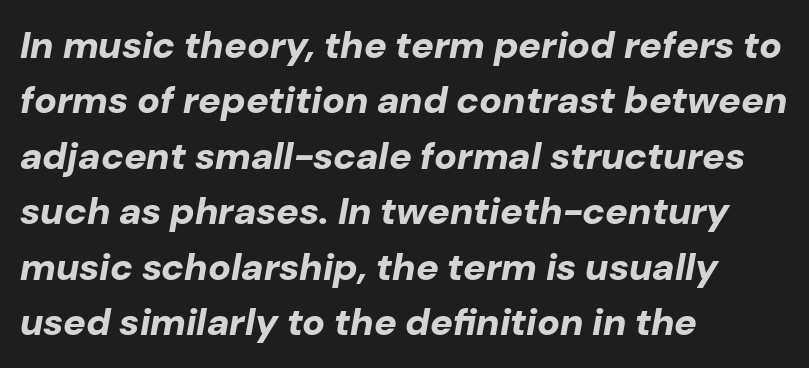
{"italic": "yes", "lean": "right", "slant_degrees": 10, "bold": "yes", "weight": "bold", "width": "normal", "stroke_contrast": "low", "x_height": "medium", "monospaced": "no", "underline": "no", "align": "left", "line_spacing": "normal", "line_spacing_ratio": 1.46, "letter_spacing": "normal", "letter_spacing_em": 0.0, "glyph_px": 38}
